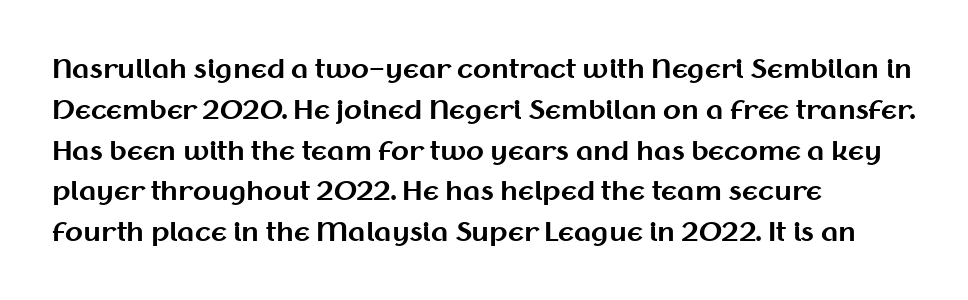
The image shows 26 px bold type, upright; set left-aligned, normal line spacing (1.57x), normal letter spacing, not underlined.
